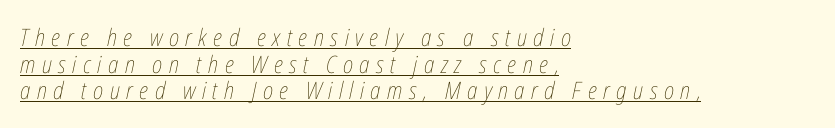
The image shows 24 px text type, italic (leaning right); set left-aligned, tight line spacing (1.11x), unusually wide letter spacing (+0.27 em), underlined.
